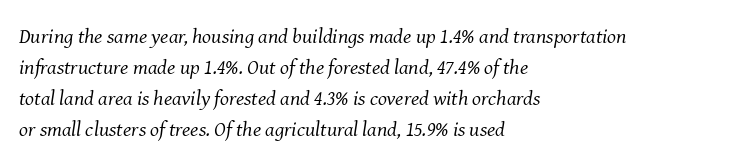
Glyph-to-glyph distance matches everyday printed text. The letters are slanted; this is an italic face. Is the type heavy? It reads as light-to-regular instead. The glyphs are unaccompanied by any horizontal stroke below them. The setting favours the left margin, as ordinary paragraphs usually do. Summary of vertical rhythm: regular, with standard interline spacing.
